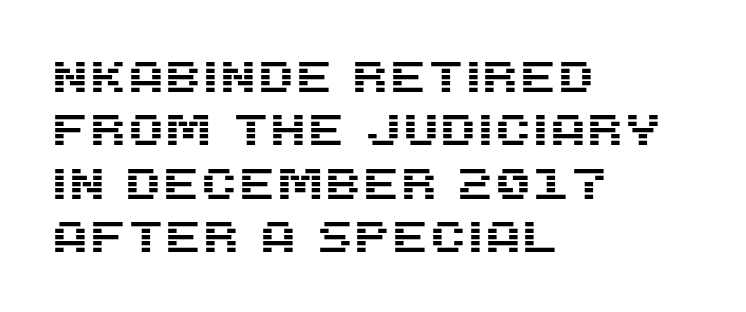
Q: Is the text italic (slanted)? A: No, it is upright.
Q: Is the typeface a serif or a sans-serif typeface? A: Sans-serif.
Q: Is the text underlined? A: No.
Q: How is the paragraph aligned? A: Left-aligned.
Q: Is the spacing between letters normal or unusually wide? A: Normal.
Q: Width (condensed, normal, or wide)? A: Normal.
Q: Stroke contrast? A: Medium.
Q: x-height? A: Large.
Q: Monospaced? A: No.
